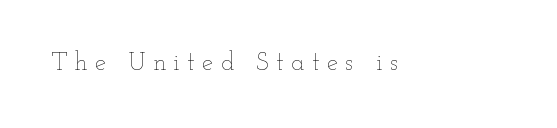
{"italic": "no", "bold": "no", "underline": "no", "letter_spacing": "wide", "letter_spacing_em": 0.3, "glyph_px": 25}
